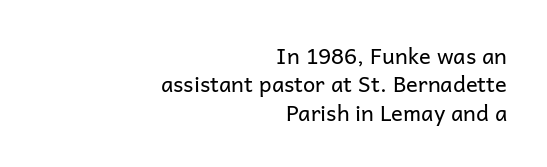
Q: Is the text bold? A: No.
Q: Is the text italic (slanted)? A: No, it is upright.
Q: Is the text underlined? A: No.
Q: How is the paragraph aligned? A: Right-aligned.
Q: Is the spacing between letters normal or unusually wide? A: Normal.
Q: Is the spacing between lines tight, normal or loose? A: Normal.
